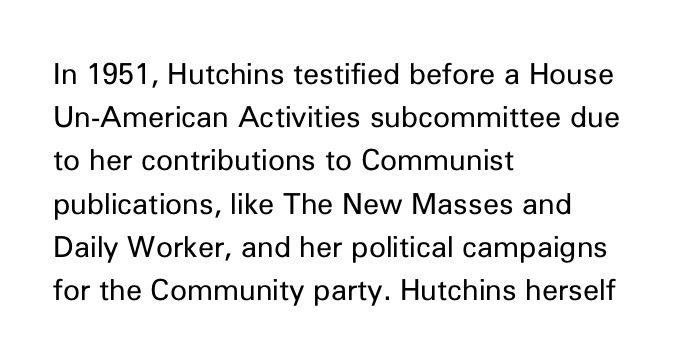
{"serif": "no", "italic": "no", "bold": "no", "weight": "regular", "width": "normal", "stroke_contrast": "low", "x_height": "medium", "monospaced": "no", "underline": "no", "align": "left", "line_spacing": "normal", "line_spacing_ratio": 1.49, "letter_spacing": "normal", "letter_spacing_em": 0.0, "glyph_px": 29}
